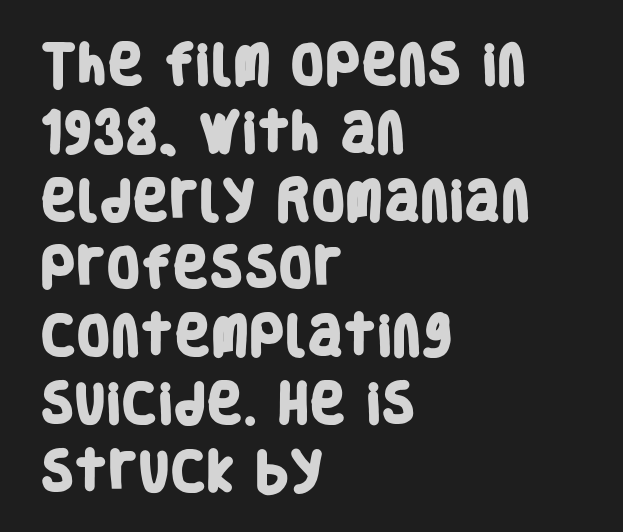
{"serif": "no", "bold": "yes", "weight": "heavy", "width": "condensed", "stroke_contrast": "low", "x_height": "large", "monospaced": "no", "underline": "no", "align": "left", "line_spacing": "normal", "line_spacing_ratio": 1.54, "letter_spacing": "normal", "letter_spacing_em": 0.0, "glyph_px": 44}
